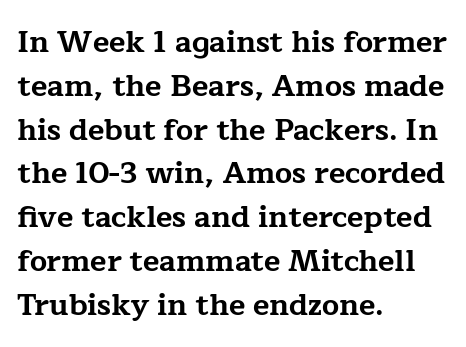
The image shows 30 px bold, wide serif type, upright; set left-aligned, normal line spacing (1.46x), normal letter spacing, not underlined; low stroke contrast and a medium x-height.
